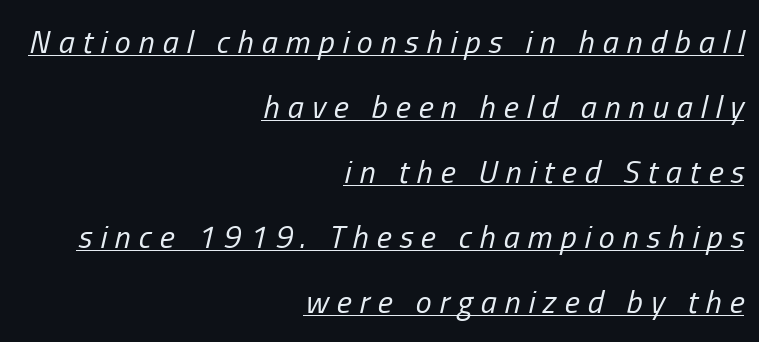
{"italic": "yes", "lean": "right", "slant_degrees": 13, "bold": "no", "weight": "regular", "width": "condensed", "stroke_contrast": "low", "x_height": "medium", "monospaced": "no", "underline": "yes", "align": "right", "line_spacing": "loose", "line_spacing_ratio": 2.03, "letter_spacing": "wide", "letter_spacing_em": 0.25, "glyph_px": 32}
